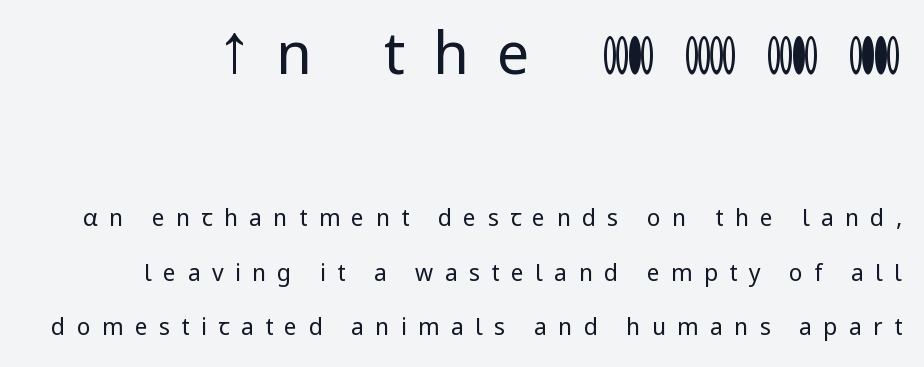
Letters rest on an invisible, unmarked baseline. Display-style spreading of the glyphs; the letterfit is very open. Horizontal bands of white between lines are thick stripes. Examine the stroke ends and you'll find no serifs. Weight: in the light-to-regular range.
